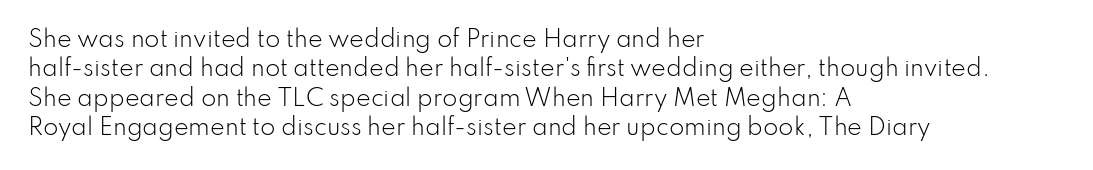
{"italic": "no", "bold": "no", "underline": "no", "align": "left", "line_spacing": "normal", "line_spacing_ratio": 1.34, "letter_spacing": "normal", "letter_spacing_em": 0.0, "glyph_px": 22}
